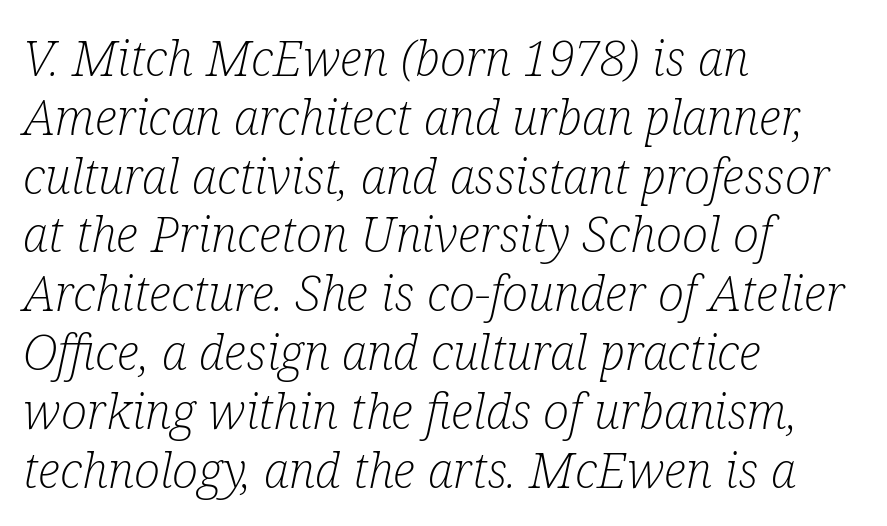
{"serif": "yes", "italic": "yes", "lean": "right", "slant_degrees": 12, "bold": "no", "weight": "light", "width": "condensed", "stroke_contrast": "low", "x_height": "medium", "monospaced": "no", "underline": "no", "align": "left", "line_spacing_ratio": 1.2, "letter_spacing": "normal", "letter_spacing_em": 0.0, "glyph_px": 49}
